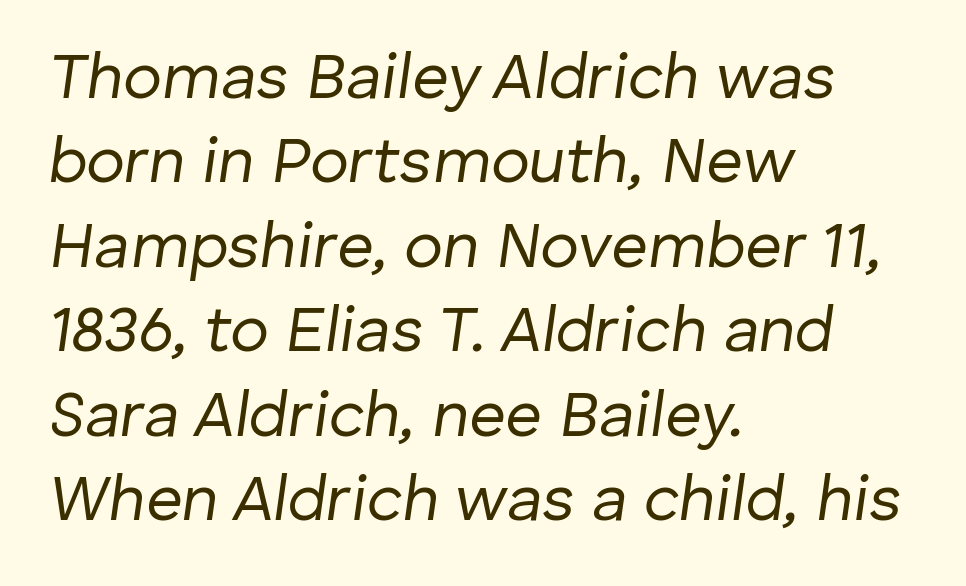
{"italic": "yes", "lean": "right", "slant_degrees": 8, "bold": "no", "weight": "regular", "width": "normal", "stroke_contrast": "low", "x_height": "medium", "monospaced": "no", "underline": "no", "align": "left", "line_spacing": "normal", "line_spacing_ratio": 1.32, "letter_spacing": "normal", "letter_spacing_em": 0.0, "glyph_px": 64}
